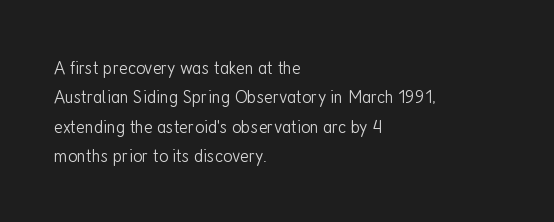
{"italic": "no", "bold": "no", "underline": "no", "align": "left", "line_spacing": "normal", "line_spacing_ratio": 1.47, "letter_spacing": "normal", "letter_spacing_em": 0.0, "glyph_px": 20}
